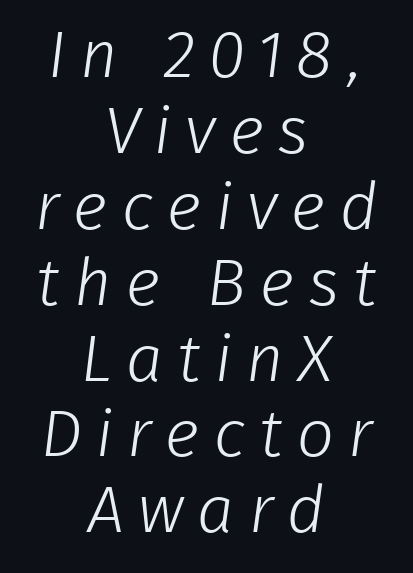
The letters advance in unequal steps, a hallmark of proportional type. Font category for this specimen: sans-serif. Tracking here is generous; glyphs stand well apart from one another. This sample is center-justified, so both line endings float freely.
